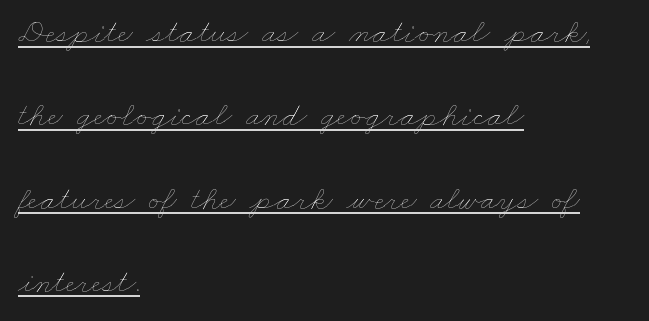
Q: Is the text bold? A: No.
Q: Is the text underlined? A: Yes.
Q: How is the paragraph aligned? A: Left-aligned.
Q: Is the spacing between letters normal or unusually wide? A: Normal.
Q: Is the spacing between lines tight, normal or loose? A: Loose.
Q: Width (condensed, normal, or wide)? A: Wide.
Q: Stroke contrast? A: Low.
Q: x-height? A: Small.
Q: Monospaced? A: No.
